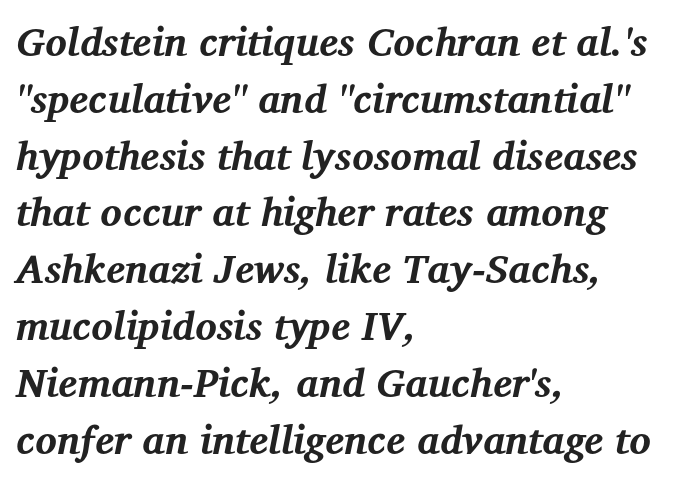
{"serif": "yes", "italic": "yes", "lean": "right", "slant_degrees": 12, "bold": "yes", "weight": "bold", "width": "normal", "stroke_contrast": "medium", "x_height": "medium", "monospaced": "no", "underline": "no", "align": "left", "line_spacing": "normal", "line_spacing_ratio": 1.42, "letter_spacing": "normal", "letter_spacing_em": 0.0, "glyph_px": 40}
